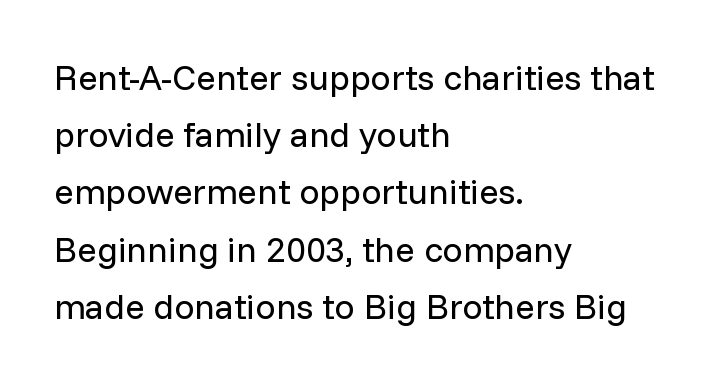
The image shows 36 px regular-weight sans-serif type, upright; set left-aligned, normal line spacing (1.59x), normal letter spacing, not underlined; low stroke contrast and a medium x-height.
